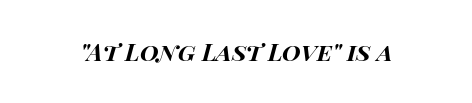
The zone under the glyphs is completely vacant. The font is running at its bold setting. Standard letterfit; no display-style spreading of the glyphs. Rendered with sloped, italic letterforms.
